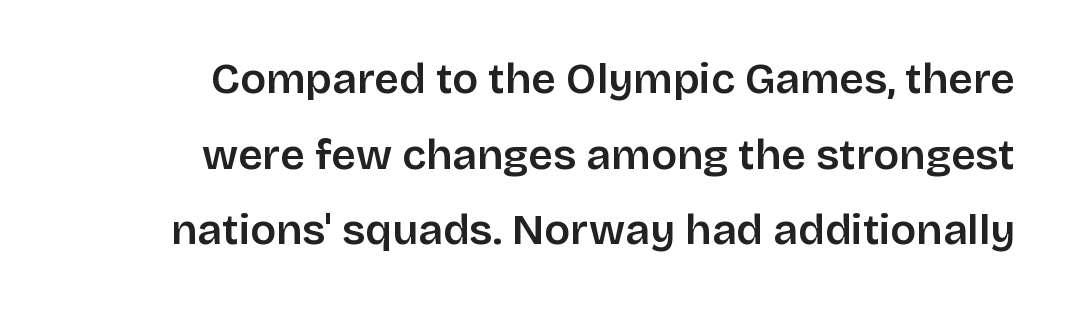
{"serif": "no", "italic": "no", "width": "normal", "stroke_contrast": "low", "x_height": "large", "monospaced": "no", "underline": "no", "align": "right", "line_spacing_ratio": 1.76, "letter_spacing": "normal", "letter_spacing_em": 0.0, "glyph_px": 43}
